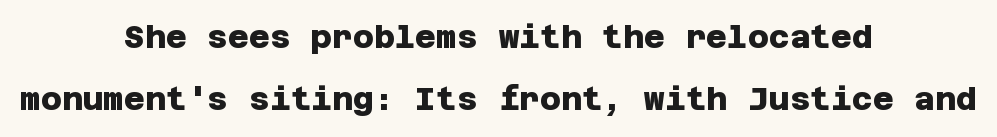
The image shows 32 px heavy sans-serif type; set centered, loose line spacing (1.94x), normal letter spacing, not underlined; low stroke contrast and a large x-height.
